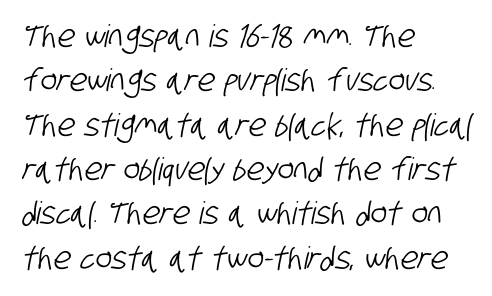
Decoration check: the copy has no underline. Students, note that the glyphs here touch the page at normal intervals. The line-height multiplier appears to be the usual default. A sans-serif font was chosen for this passage. This sample has the flowing, uneven cadence of proportional lettering.
